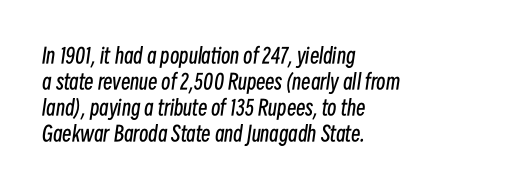
{"italic": "yes", "lean": "right", "slant_degrees": 8, "bold": "no", "underline": "no", "align": "left", "line_spacing_ratio": 1.24, "letter_spacing": "normal", "letter_spacing_em": 0.0, "glyph_px": 21}
